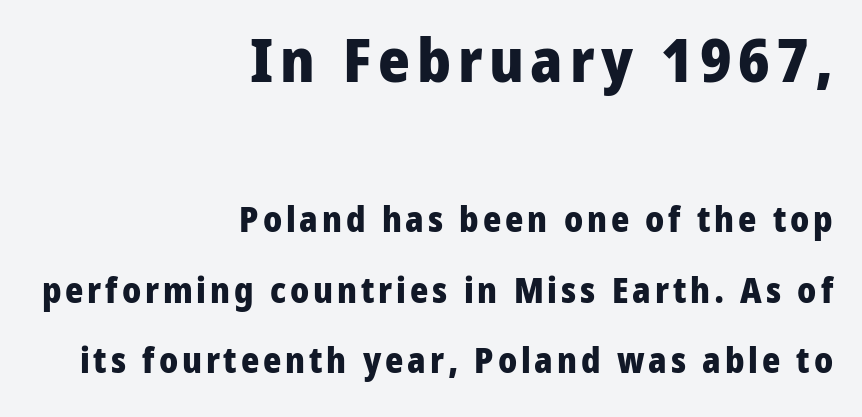
The axis of the letterforms is exactly vertical. This rendering uses right alignment, leaving the left contour irregular. This sample trades compactness for vertical openness between lines. Regarding serifs, this sample does without them. The baseline area is clear.
